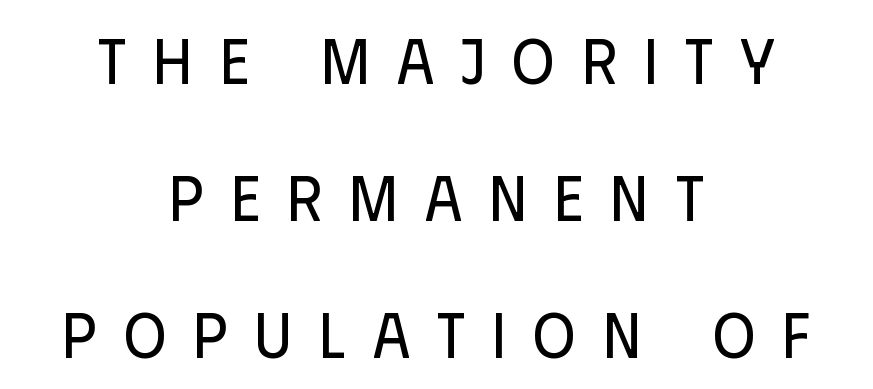
The image shows 65 px regular-weight, condensed sans-serif type, upright; set centered, loose line spacing (2.11x), unusually wide letter spacing (+0.42 em), not underlined; low stroke contrast and a large x-height.
